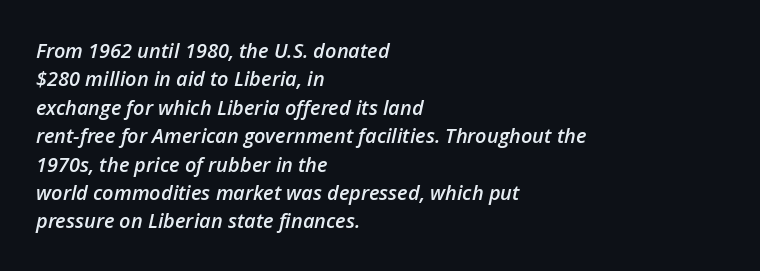
The image shows 20 px text type, italic (leaning right); set left-aligned, normal line spacing (1.42x), normal letter spacing, not underlined.
